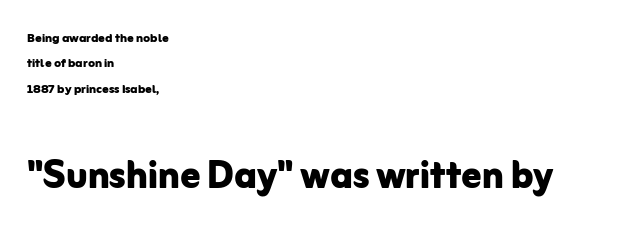
Q: Is the text bold? A: Yes.
Q: Is the text italic (slanted)? A: No, it is upright.
Q: Is the typeface a serif or a sans-serif typeface? A: Sans-serif.
Q: Is the text underlined? A: No.
Q: How is the paragraph aligned? A: Left-aligned.
Q: Is the spacing between letters normal or unusually wide? A: Normal.
Q: Is the spacing between lines tight, normal or loose? A: Normal.
Q: Which block of text is set in a larger size, the first (top) or the second (bottom)? A: The second (bottom) one.
Q: Width (condensed, normal, or wide)? A: Normal.
Q: Stroke contrast? A: Low.
Q: x-height? A: Medium.
Q: Monospaced? A: No.
